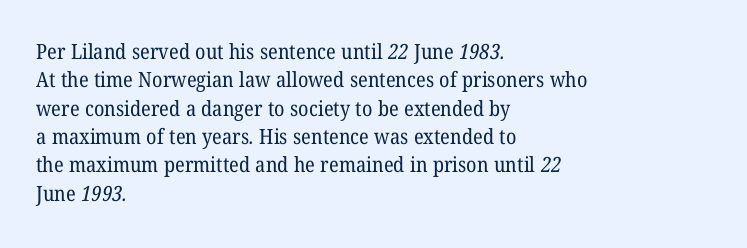
Q: Is the text bold? A: No.
Q: Is the text underlined? A: No.
Q: How is the paragraph aligned? A: Left-aligned.
Q: Is the spacing between letters normal or unusually wide? A: Normal.
Q: Is the spacing between lines tight, normal or loose? A: Normal.
